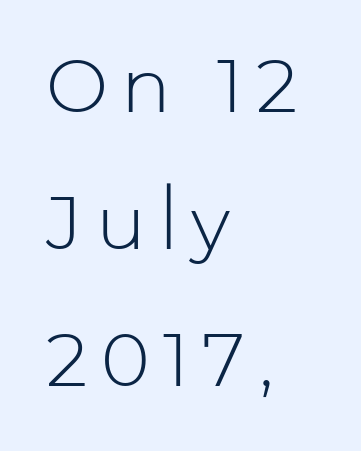
Each letter keeps its own natural width here, so spacing adapts to shape. The specimen reads as upright at a glance. The typeface chosen for these lines omits serifs. These lines stack with their left ends in a neat column.
